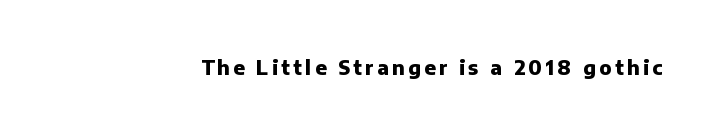
The type sits square on the baseline with zero lean. Lines of text with bare space underneath. Does the weight exceed regular? Yes, all the way to bold.
